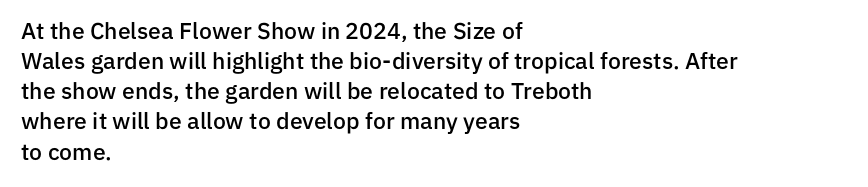
How are the letters spaced? Ordinarily, with no added tracking. Ordinary non-slanted type is in use. Notice the strokes are somewhat thickened but not fully heavy: this is a semibold. Descenders are the only things crossing below the line.
